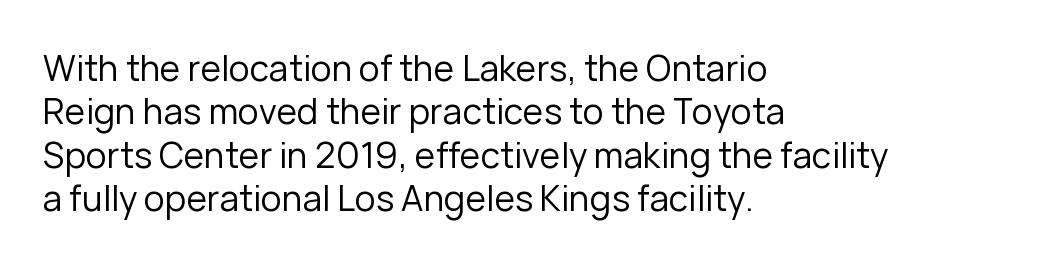
The line texture is even and compact thanks to regular tracking. Notice how the stems are strictly vertical — no italics here. Note: no serifs on the glyphs. Spacing verdict: proportional, widths tailored to each character. Has an underline been added? It has not. The text block is weighted toward the left margin, trailing off unevenly rightward.
